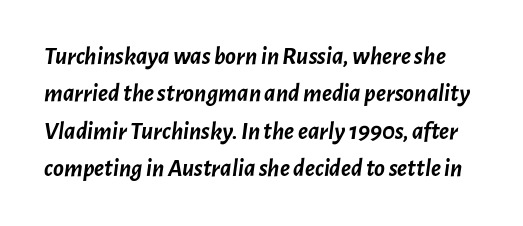
Look at the tracking — it's just the regular setting, nothing added. The strokes are fattened all the way to bold. The face used here has a pronounced slope to its letters. The designer left line spacing at the default.
